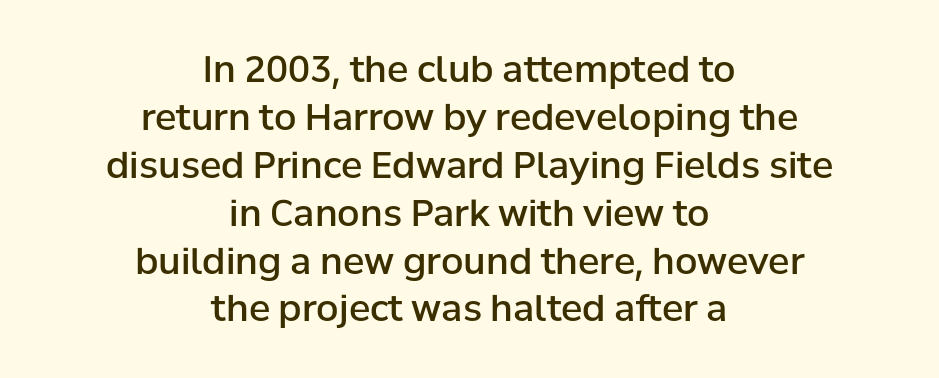
Q: Is the text bold? A: Semi-bold.
Q: Is the text italic (slanted)? A: No, it is upright.
Q: Is the typeface a serif or a sans-serif typeface? A: Sans-serif.
Q: Is the text underlined? A: No.
Q: How is the paragraph aligned? A: Centered.
Q: Is the spacing between letters normal or unusually wide? A: Normal.
Q: Is the spacing between lines tight, normal or loose? A: Normal.
Q: Width (condensed, normal, or wide)? A: Normal.
Q: Stroke contrast? A: Low.
Q: x-height? A: Medium.
Q: Monospaced? A: No.
